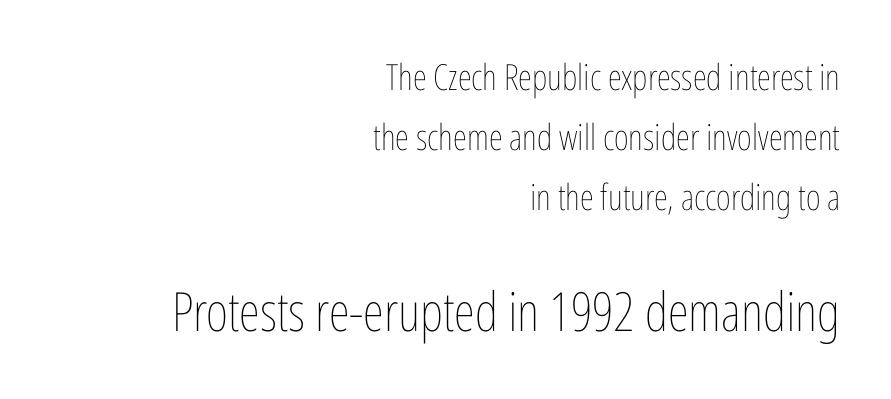
{"italic": "no", "bold": "no", "weight": "thin", "width": "condensed", "stroke_contrast": "low", "x_height": "medium", "monospaced": "no", "underline": "no", "align": "right", "line_spacing": "normal", "line_spacing_ratio": 1.66, "letter_spacing": "normal", "letter_spacing_em": 0.0, "larger_block": "second", "size_ratio": 1.5, "glyph_px": 54}
